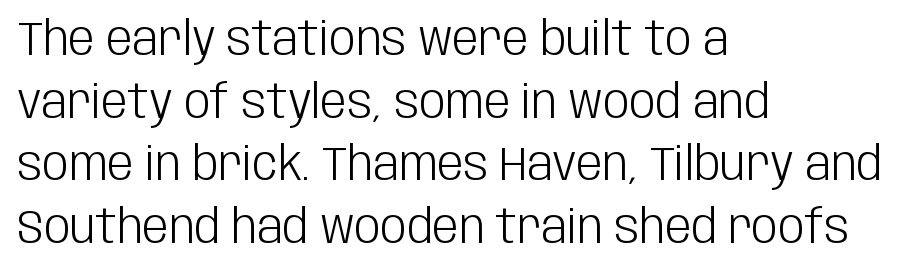
To sum up the face: it is a sans, with no serifs. The lines sit at an ordinary, default distance from one another. The type sits square on the baseline with zero lean. The baseline area is clear.
